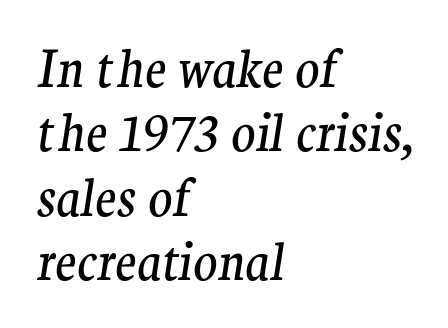
The image shows 50 px regular-weight serif type, italic (leaning right); set left-aligned, normal line spacing (1.29x), normal letter spacing, not underlined; medium stroke contrast and a medium x-height.
